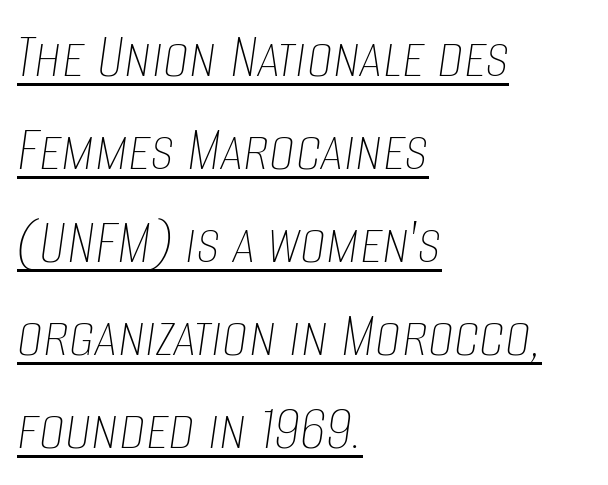
Q: Is the text bold? A: No.
Q: Is the text italic (slanted)? A: Yes, it leans right by about 8 degrees.
Q: Is the text underlined? A: Yes.
Q: How is the paragraph aligned? A: Left-aligned.
Q: Is the spacing between letters normal or unusually wide? A: Normal.
Q: Is the spacing between lines tight, normal or loose? A: Normal.
Q: Width (condensed, normal, or wide)? A: Condensed.
Q: Stroke contrast? A: Low.
Q: x-height? A: Large.
Q: Monospaced? A: No.
